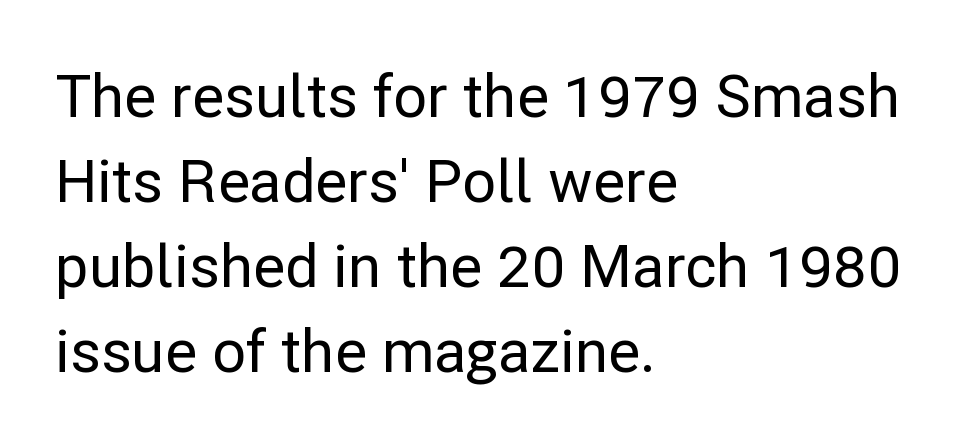
{"serif": "no", "italic": "no", "width": "normal", "stroke_contrast": "low", "x_height": "medium", "monospaced": "no", "underline": "no", "align": "left", "line_spacing": "normal", "line_spacing_ratio": 1.44, "letter_spacing": "normal", "letter_spacing_em": 0.0, "glyph_px": 59}
